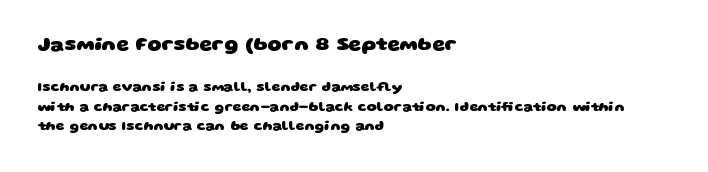
The image shows 20 px bold type; set left-aligned, normal line spacing (1.4x), normal letter spacing, not underlined; the first (top) block is 1.43x larger.
